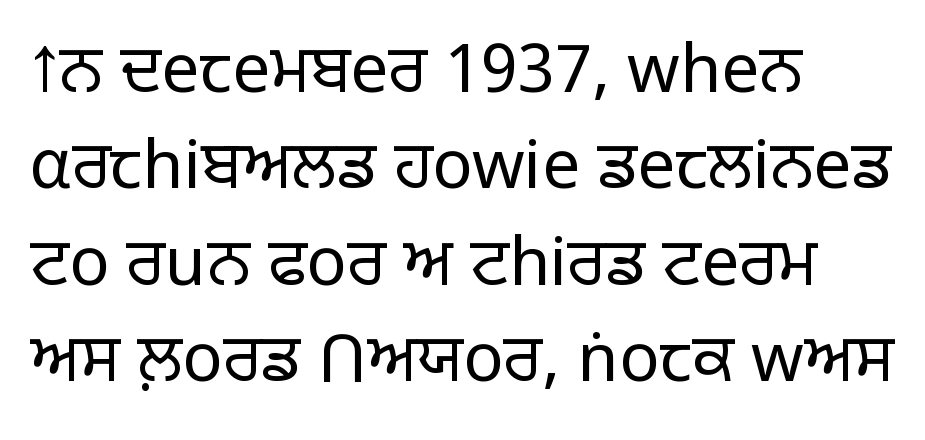
Q: Is the text bold? A: No.
Q: Is the text italic (slanted)? A: No, it is upright.
Q: Is the typeface a serif or a sans-serif typeface? A: Sans-serif.
Q: Is the text underlined? A: No.
Q: How is the paragraph aligned? A: Left-aligned.
Q: Is the spacing between letters normal or unusually wide? A: Normal.
Q: Is the spacing between lines tight, normal or loose? A: Normal.
Q: Width (condensed, normal, or wide)? A: Normal.
Q: Stroke contrast? A: Low.
Q: x-height? A: Large.
Q: Monospaced? A: No.
